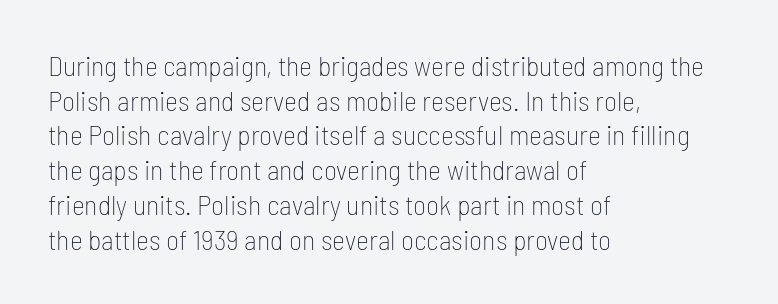
Q: Is the text bold? A: No.
Q: Is the text italic (slanted)? A: No, it is upright.
Q: Is the typeface a serif or a sans-serif typeface? A: Sans-serif.
Q: Is the text underlined? A: No.
Q: How is the paragraph aligned? A: Left-aligned.
Q: Is the spacing between letters normal or unusually wide? A: Normal.
Q: Width (condensed, normal, or wide)? A: Condensed.
Q: Stroke contrast? A: Low.
Q: x-height? A: Medium.
Q: Monospaced? A: No.
